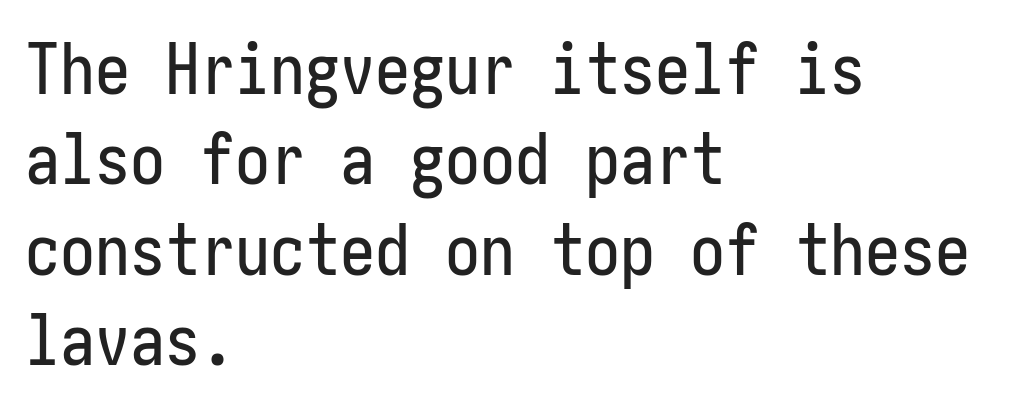
The image shows 70 px condensed sans-serif type, upright; set left-aligned, normal line spacing (1.29x), normal letter spacing, not underlined; low stroke contrast and a medium x-height.
